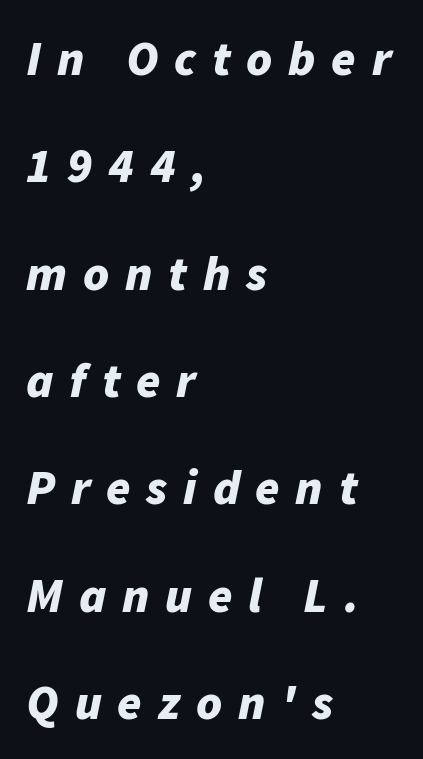
{"italic": "yes", "lean": "right", "slant_degrees": 11, "bold": "yes", "weight": "bold", "width": "normal", "stroke_contrast": "low", "x_height": "medium", "monospaced": "no", "underline": "no", "align": "left", "line_spacing": "loose", "line_spacing_ratio": 2.19, "letter_spacing": "wide", "letter_spacing_em": 0.32, "glyph_px": 49}
